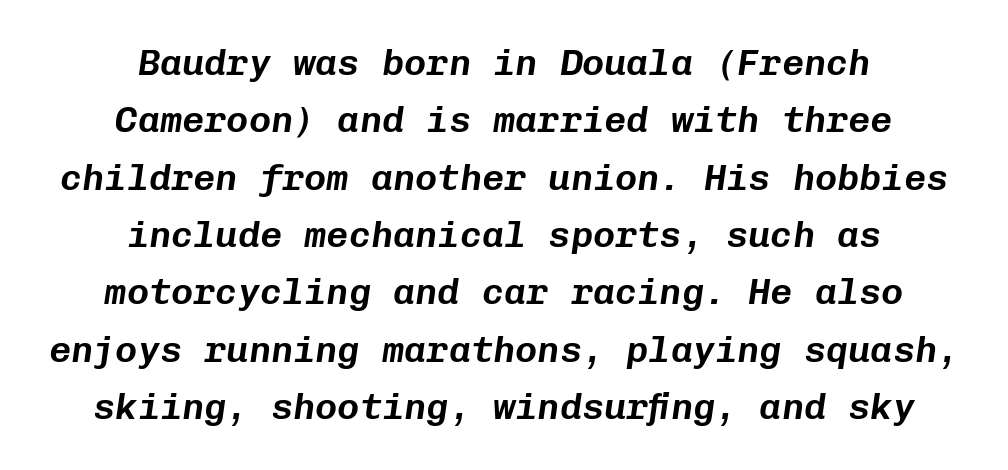
The image shows 37 px text type, italic (leaning right), monospaced; set centered, normal line spacing (1.55x), normal letter spacing, not underlined; low stroke contrast and a medium x-height.
